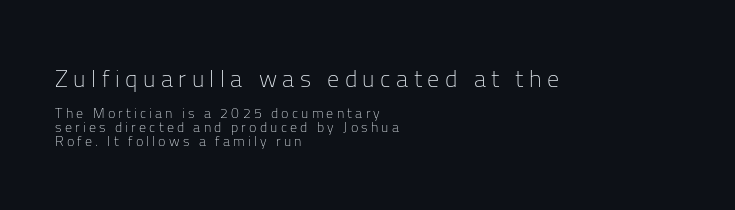
{"italic": "no", "bold": "no", "underline": "no", "align": "left", "line_spacing": "tight", "line_spacing_ratio": 1.02, "letter_spacing": "wide", "letter_spacing_em": 0.23, "larger_block": "first", "size_ratio": 1.71, "glyph_px": 24}
